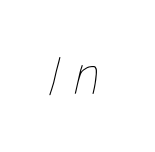
The image shows 57 px thin, condensed type; set unusually wide letter spacing (+0.29 em), not underlined; low stroke contrast and a large x-height.
